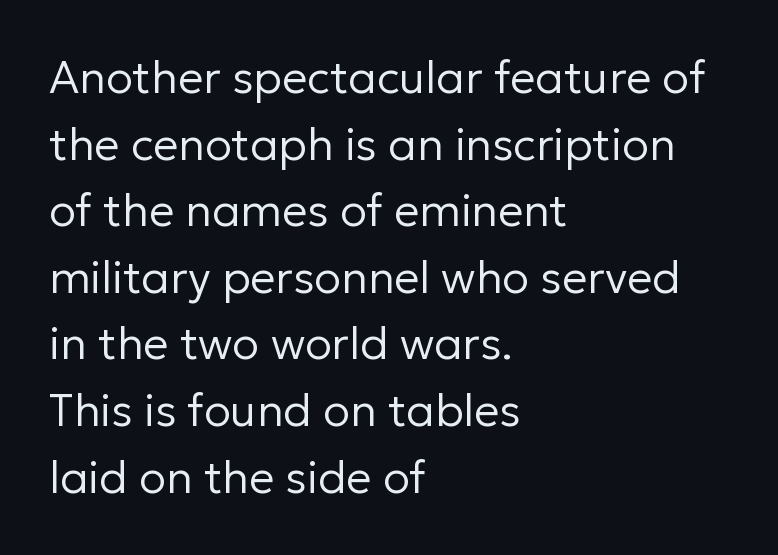
These lines are rendered in a variable-pitch font. No feet cap the strokes, marking this as sans-serif type. Is the type heavy? It reads as light-to-regular instead. Posture: upright roman.
